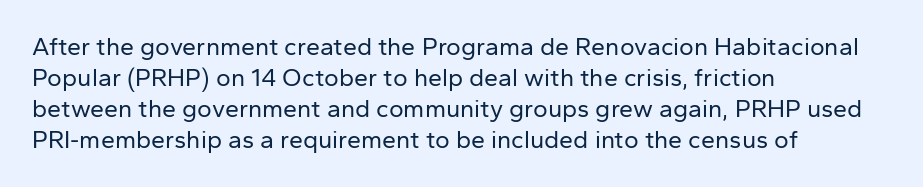
Q: Is the text bold? A: No.
Q: Is the text italic (slanted)? A: No, it is upright.
Q: Is the text underlined? A: No.
Q: How is the paragraph aligned? A: Left-aligned.
Q: Is the spacing between letters normal or unusually wide? A: Normal.
